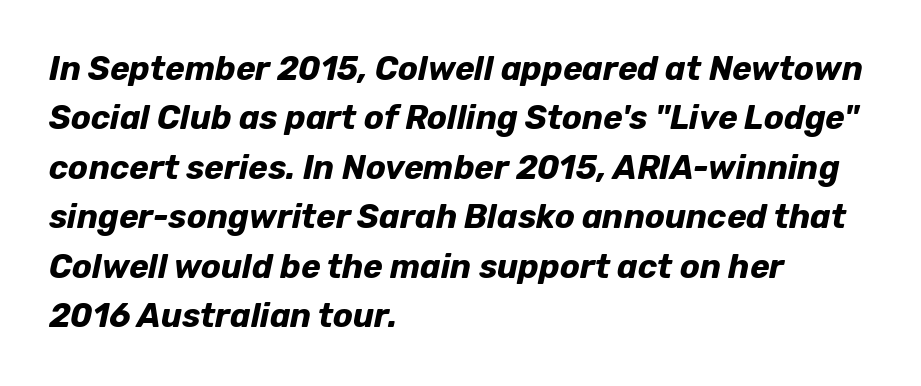
{"italic": "yes", "lean": "right", "slant_degrees": 12, "bold": "yes", "weight": "bold", "width": "normal", "stroke_contrast": "low", "x_height": "medium", "monospaced": "no", "underline": "no", "align": "left", "line_spacing": "normal", "line_spacing_ratio": 1.5, "letter_spacing": "normal", "letter_spacing_em": 0.0, "glyph_px": 33}
